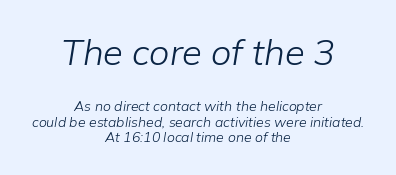
The image shows 36 px light type, italic (leaning right); set centered, tight line spacing (1.1x), normal letter spacing, not underlined; the first (top) block is 2.57x larger; low stroke contrast and a medium x-height.
